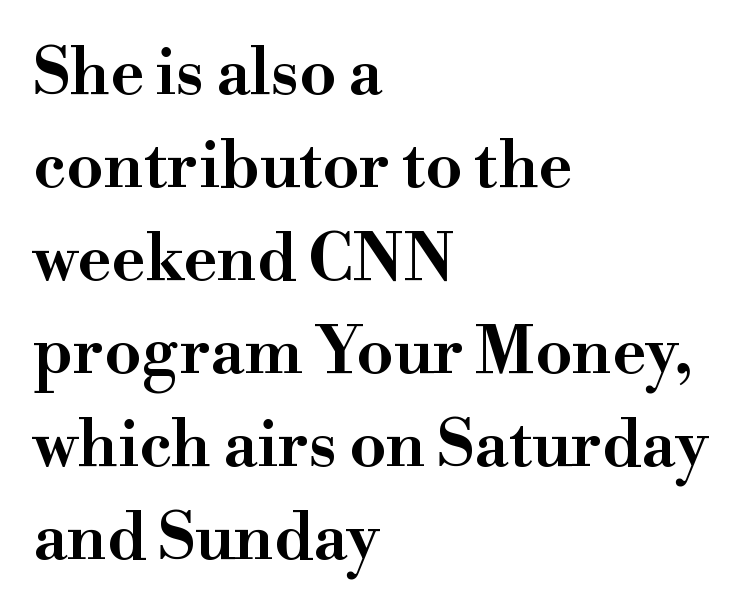
{"serif": "yes", "italic": "no", "width": "wide", "stroke_contrast": "high", "x_height": "small", "monospaced": "no", "underline": "no", "align": "left", "line_spacing": "normal", "line_spacing_ratio": 1.43, "letter_spacing": "normal", "letter_spacing_em": 0.0, "glyph_px": 65}
